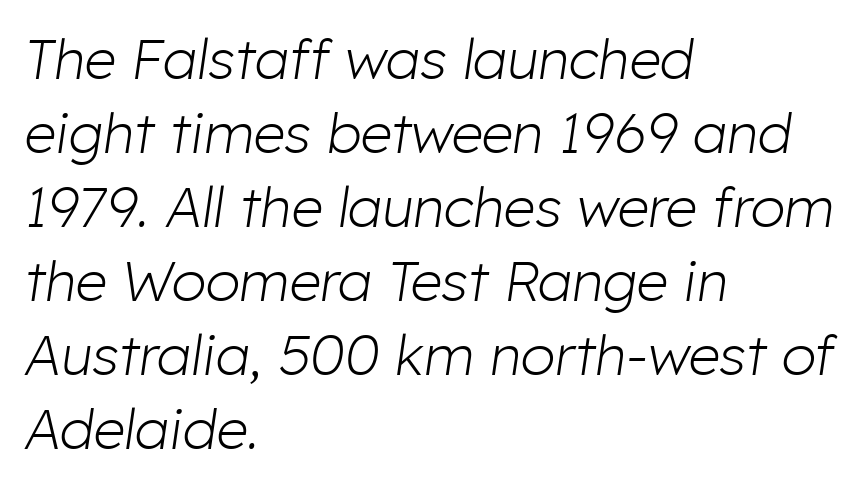
The image shows 56 px light type, italic (leaning right); set left-aligned, normal line spacing (1.32x), normal letter spacing, not underlined; low stroke contrast and a medium x-height.
